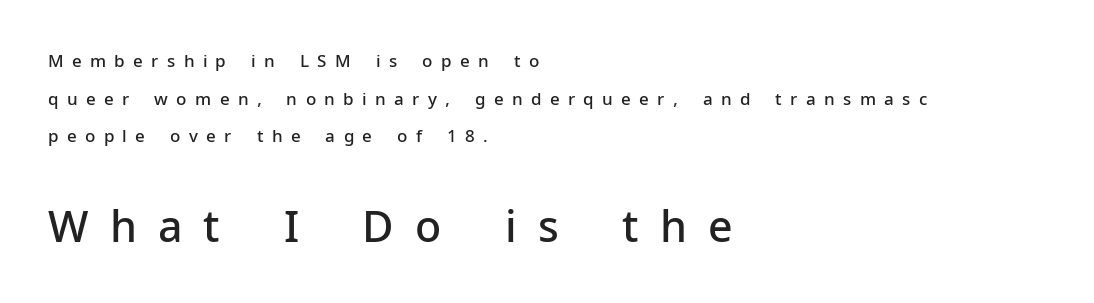
Each new line begins a long way beneath the previous one. Spacing verdict: proportional, widths tailored to each character. Has an underline been added? It has not. Whoever set this made the second block the dominant, larger element.
